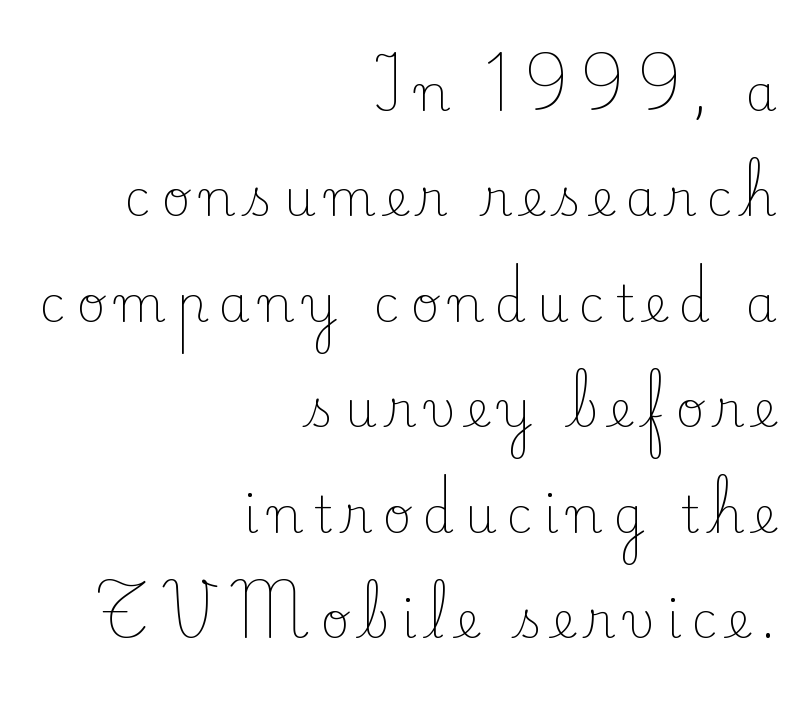
{"serif": "yes", "italic": "no", "bold": "no", "weight": "light", "width": "normal", "stroke_contrast": "low", "x_height": "small", "monospaced": "no", "underline": "no", "align": "right", "line_spacing": "loose", "line_spacing_ratio": 2.11, "letter_spacing": "wide", "letter_spacing_em": 0.21, "glyph_px": 50}
